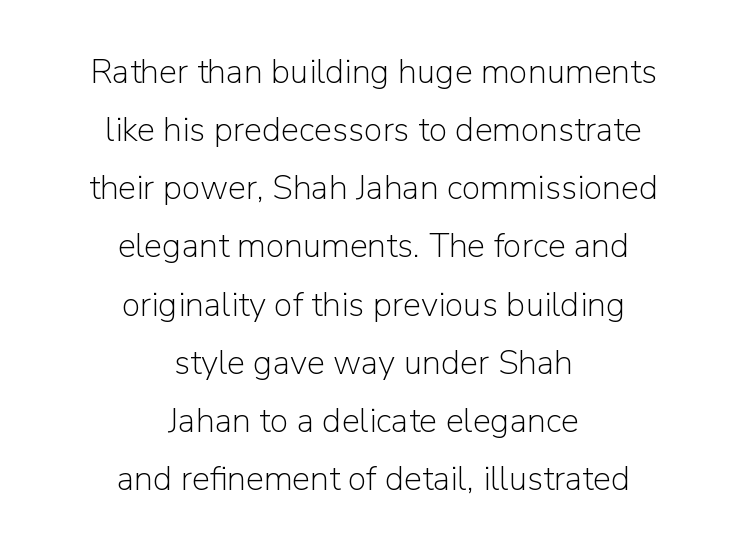
Glance below the letters and you will spot only blank space. I'd call this a sans setting — the letters go barefoot. Italic: no, the glyphs are upright roman. Every row of glyphs is offset so its center matches the block's center. Nothing unusual about the tracking: characters are spaced as the font intends. No letter is thick-stroked: the sample isn't bold.
